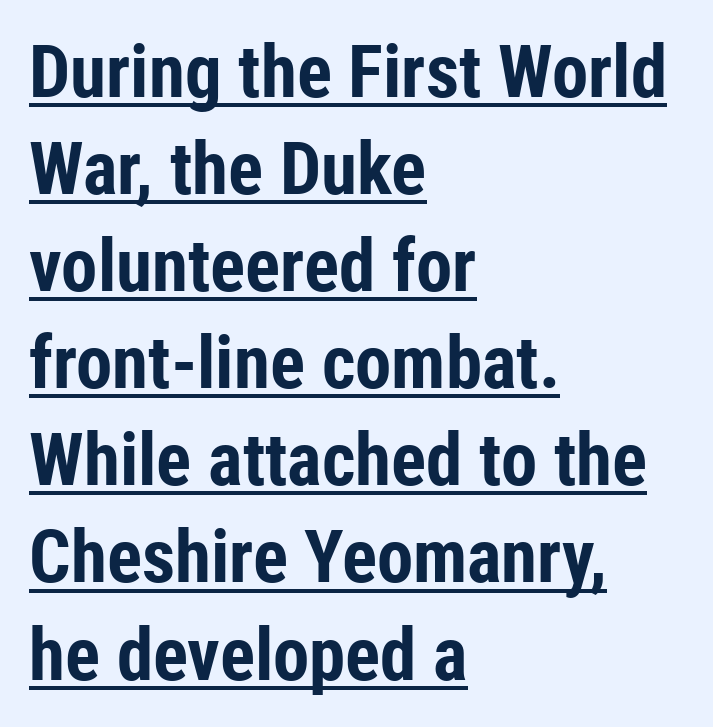
Horizontal bands of white between lines are of average thickness. The letters sit at their default tracking, neither squeezed nor spread. On the weight axis this lands at bold, roughly 700. A typesetter would call this proportional, since set widths differ per character. The passage is arranged the way most books set body copy — flush left.
